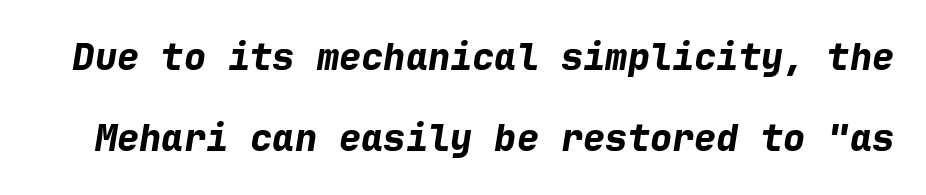
Q: Is the text bold? A: Yes.
Q: Is the text italic (slanted)? A: Yes, it leans right by about 9 degrees.
Q: Is the text underlined? A: No.
Q: Is the spacing between letters normal or unusually wide? A: Normal.
Q: Is the spacing between lines tight, normal or loose? A: Loose.
Q: Width (condensed, normal, or wide)? A: Normal.
Q: Stroke contrast? A: Low.
Q: x-height? A: Medium.
Q: Monospaced? A: Yes.
